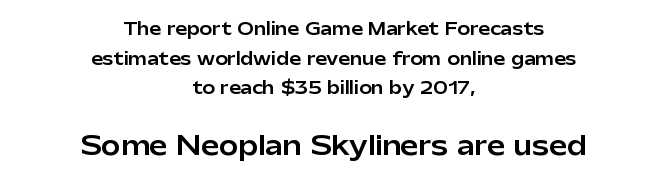
{"italic": "no", "underline": "no", "align": "center", "line_spacing_ratio": 1.74, "letter_spacing": "normal", "letter_spacing_em": 0.0, "larger_block": "second", "size_ratio": 1.53, "glyph_px": 26}
